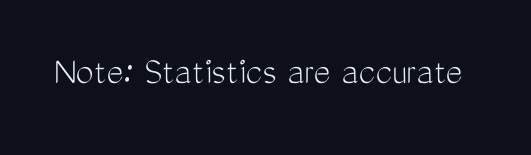
The image shows 40 px light, condensed sans-serif type, upright; set normal letter spacing, not underlined; medium stroke contrast and a medium x-height.
